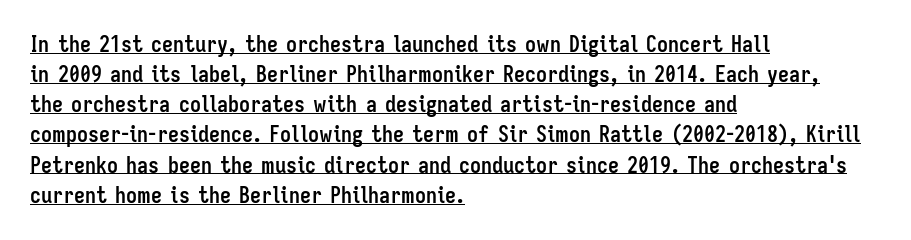
The image shows 22 px bold type, upright; set left-aligned, normal line spacing (1.37x), normal letter spacing, underlined.
